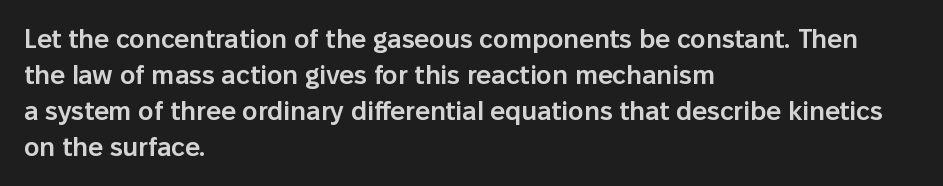
Q: Is the text bold? A: Semi-bold.
Q: Is the text italic (slanted)? A: No, it is upright.
Q: Is the text underlined? A: No.
Q: How is the paragraph aligned? A: Left-aligned.
Q: Is the spacing between letters normal or unusually wide? A: Normal.
Q: Is the spacing between lines tight, normal or loose? A: Normal.
